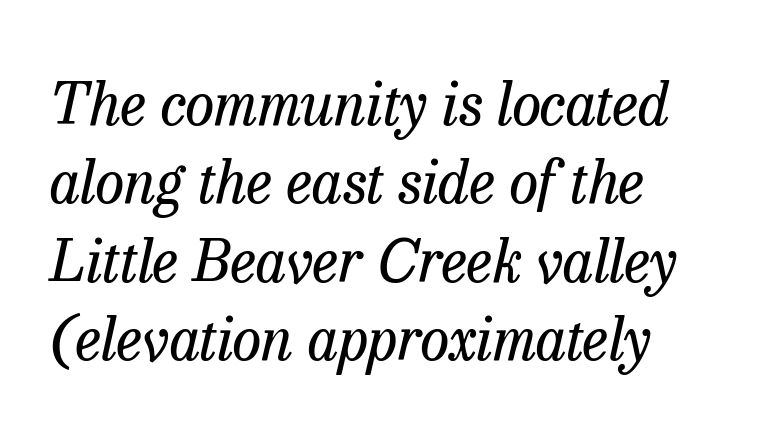
Horizontally, the lines are justified to the leading edge only. Normally led — the rows are evenly, conventionally spaced. The rendering applies a slant to the glyphs. Here the designer chose a conventional face with non-uniform glyph widths. Descenders are the only things crossing below the line.
